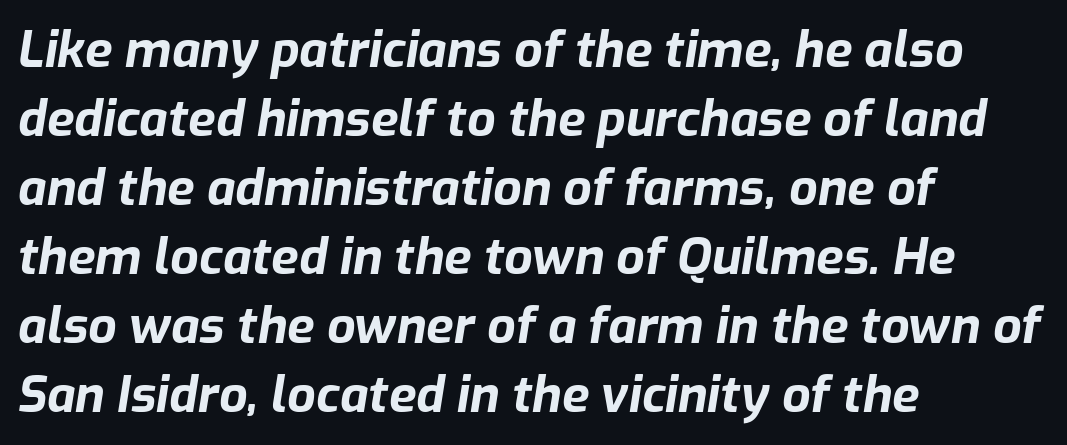
The image shows 50 px bold type, italic (leaning right); set left-aligned, normal line spacing (1.38x), normal letter spacing, not underlined; low stroke contrast and a medium x-height.
